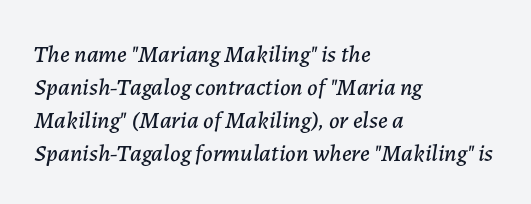
{"italic": "yes", "lean": "right", "slant_degrees": 7, "underline": "no", "align": "left", "line_spacing": "normal", "line_spacing_ratio": 1.38, "letter_spacing": "normal", "letter_spacing_em": 0.0, "glyph_px": 24}
